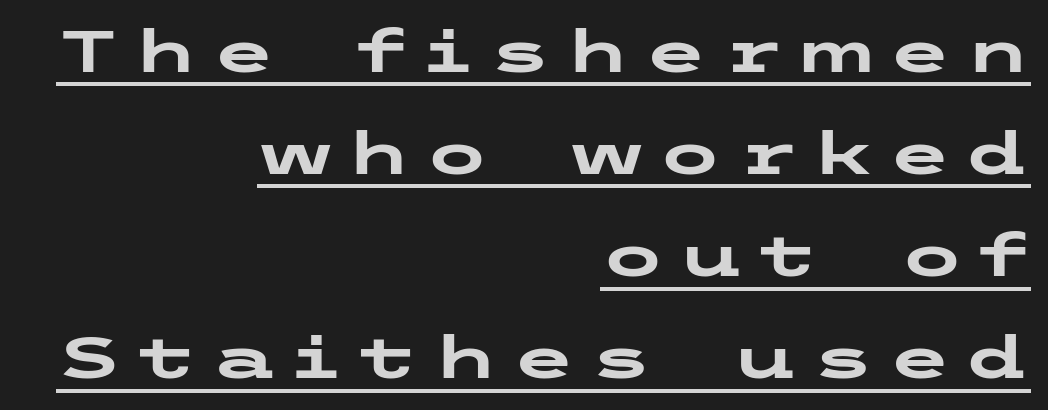
Q: Is the text bold? A: Yes.
Q: Is the text italic (slanted)? A: No, it is upright.
Q: Is the typeface a serif or a sans-serif typeface? A: Sans-serif.
Q: Is the text underlined? A: Yes.
Q: How is the paragraph aligned? A: Right-aligned.
Q: Is the spacing between letters normal or unusually wide? A: Unusually wide.
Q: Width (condensed, normal, or wide)? A: Wide.
Q: Stroke contrast? A: Low.
Q: x-height? A: Medium.
